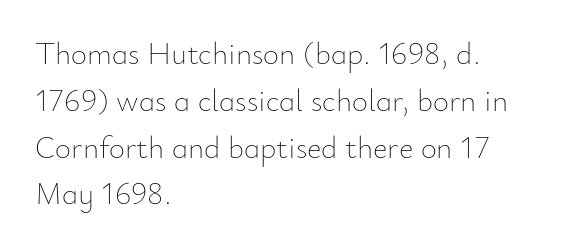
{"italic": "no", "bold": "no", "weight": "thin", "width": "normal", "stroke_contrast": "low", "x_height": "small", "monospaced": "no", "underline": "no", "align": "left", "line_spacing": "normal", "line_spacing_ratio": 1.51, "letter_spacing": "normal", "letter_spacing_em": 0.0, "glyph_px": 31}
